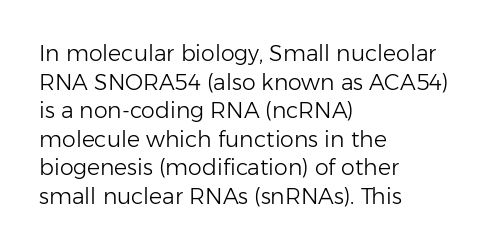
Check the space under the baseline: it is left empty. Characters follow at the spacing the type designer built in. These glyphs show unthickened strokes, regular width or finer. This is the regular roman posture of the typeface. A typesetter would call this leading conventional body-copy spacing. The compositor pushed each line to the left boundary.
